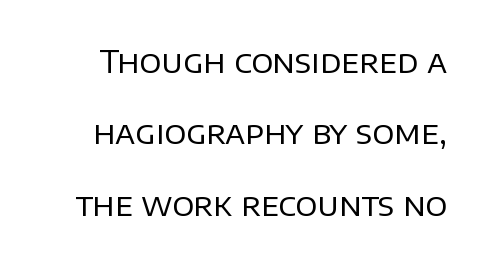
Q: Is the text bold? A: No.
Q: Is the text italic (slanted)? A: No, it is upright.
Q: Is the typeface a serif or a sans-serif typeface? A: Sans-serif.
Q: Is the text underlined? A: No.
Q: Is the spacing between letters normal or unusually wide? A: Normal.
Q: Is the spacing between lines tight, normal or loose? A: Loose.
Q: Width (condensed, normal, or wide)? A: Normal.
Q: Stroke contrast? A: Low.
Q: x-height? A: Large.
Q: Monospaced? A: No.
